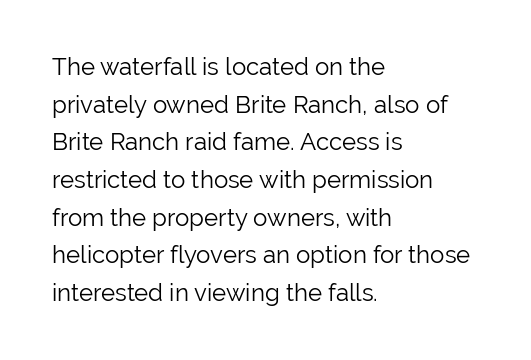
The image shows 24 px text type, upright; set left-aligned, normal line spacing (1.57x), normal letter spacing, not underlined.
